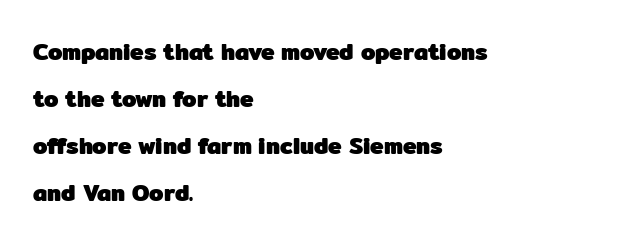
The image shows 23 px bold type, upright; set left-aligned, loose line spacing (2.05x), normal letter spacing, not underlined.
